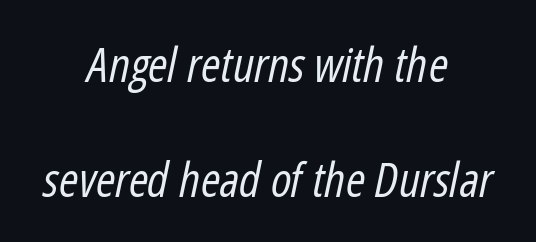
The image shows 47 px regular-weight, condensed type, italic (leaning right); set centered, loose line spacing (2.44x), normal letter spacing, not underlined; low stroke contrast and a medium x-height.
